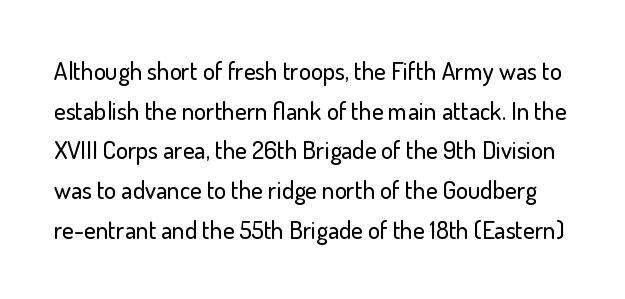
When letters stand straight like this, we call the style roman or upright. Honestly, there is no underline to notice here at all. Nothing unusual about the tracking: characters are spaced as the font intends. How would I describe the line gaps? Plain and ordinary.
